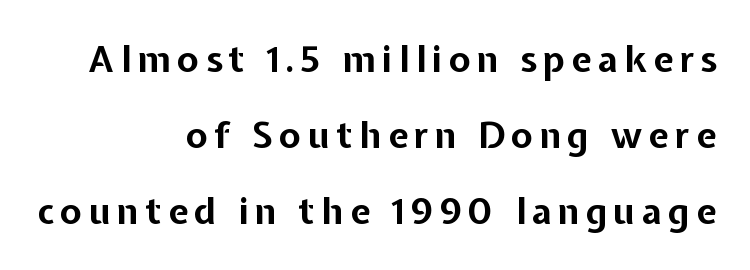
The image shows 36 px bold sans-serif type, upright; set right-aligned, loose line spacing (2.11x), not underlined; low stroke contrast and a medium x-height.
